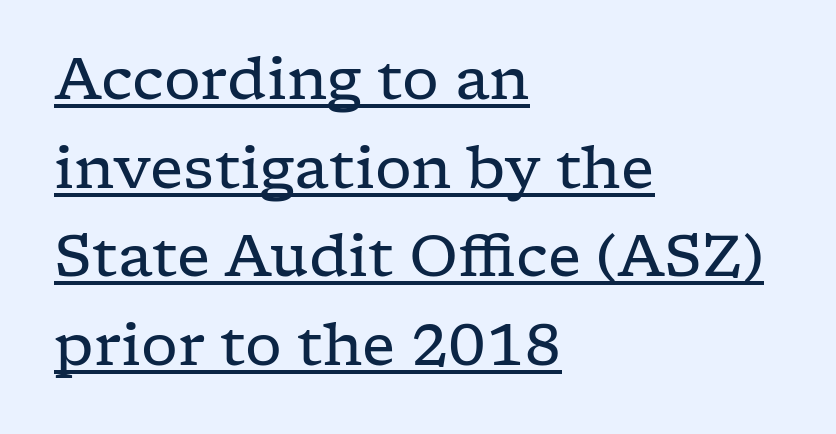
Leading matches the norm, producing a regular column. Every word sits above its own underline. Regarding serifs, this sample has them. Does the copy run flush right? No — it runs flush left.
